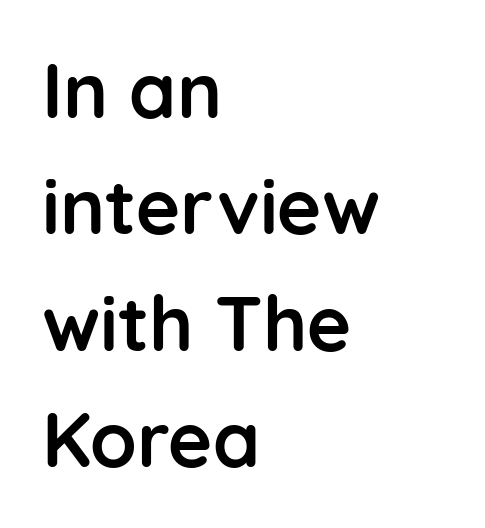
{"serif": "no", "italic": "no", "bold": "yes", "weight": "semibold", "width": "normal", "stroke_contrast": "low", "x_height": "medium", "monospaced": "no", "underline": "no", "align": "left", "line_spacing": "normal", "line_spacing_ratio": 1.53, "letter_spacing": "normal", "letter_spacing_em": 0.0, "glyph_px": 76}
